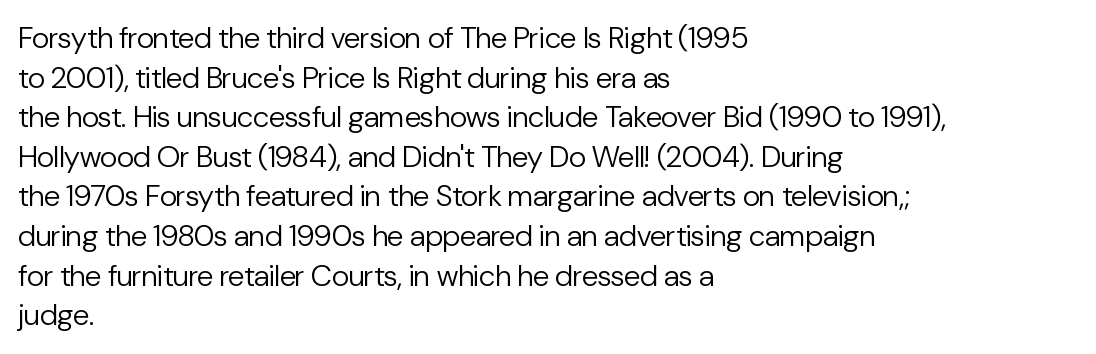
Q: Is the text bold? A: No.
Q: Is the text italic (slanted)? A: No, it is upright.
Q: Is the typeface a serif or a sans-serif typeface? A: Sans-serif.
Q: Is the text underlined? A: No.
Q: How is the paragraph aligned? A: Left-aligned.
Q: Is the spacing between letters normal or unusually wide? A: Normal.
Q: Is the spacing between lines tight, normal or loose? A: Normal.
Q: Width (condensed, normal, or wide)? A: Normal.
Q: Stroke contrast? A: Low.
Q: x-height? A: Medium.
Q: Monospaced? A: No.
